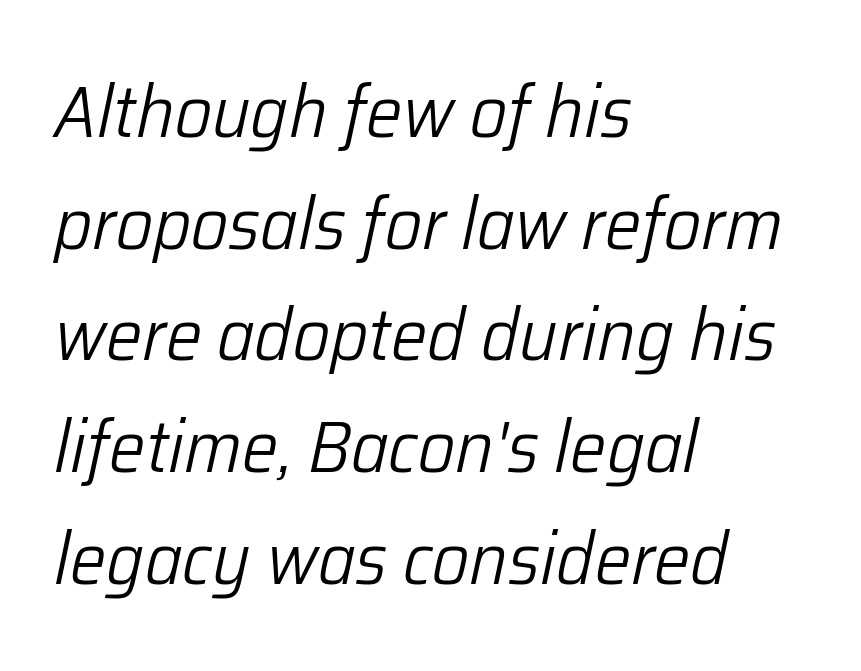
The paragraph shown leans on its left margin. Rendered with sloped, italic letterforms. A bare baseline throughout the passage. Is there much room between lines? A standard amount, neither cramped nor airy.
